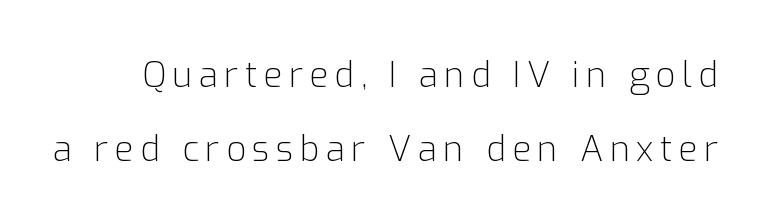
The image shows 35 px light sans-serif type, upright; set loose line spacing (2.11x), not underlined; low stroke contrast and a medium x-height.
